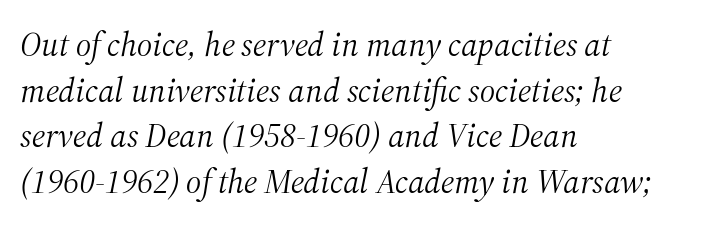
Q: Is the text bold? A: No.
Q: Is the text italic (slanted)? A: Yes, it leans right by about 12 degrees.
Q: Is the typeface a serif or a sans-serif typeface? A: Serif.
Q: Is the text underlined? A: No.
Q: How is the paragraph aligned? A: Left-aligned.
Q: Is the spacing between letters normal or unusually wide? A: Normal.
Q: Is the spacing between lines tight, normal or loose? A: Normal.
Q: Width (condensed, normal, or wide)? A: Normal.
Q: Stroke contrast? A: Medium.
Q: x-height? A: Medium.
Q: Monospaced? A: No.
